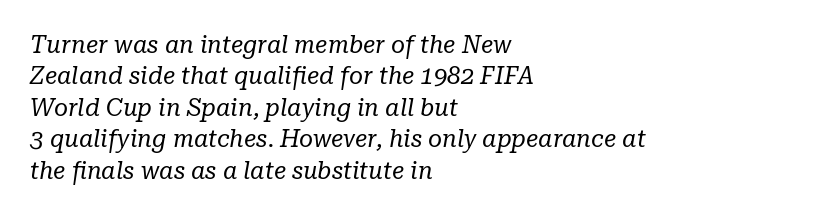
{"italic": "yes", "lean": "right", "slant_degrees": 10, "bold": "no", "underline": "no", "align": "left", "line_spacing": "normal", "line_spacing_ratio": 1.31, "letter_spacing": "normal", "letter_spacing_em": 0.0, "glyph_px": 24}
